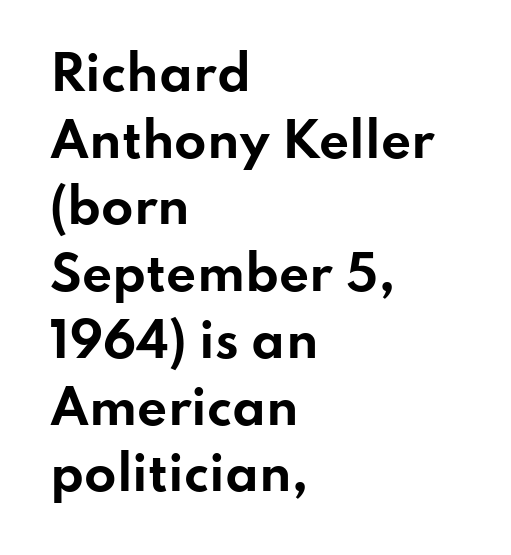
Q: Is the text bold? A: Yes.
Q: Is the text italic (slanted)? A: No, it is upright.
Q: Is the typeface a serif or a sans-serif typeface? A: Sans-serif.
Q: Is the text underlined? A: No.
Q: How is the paragraph aligned? A: Left-aligned.
Q: Is the spacing between letters normal or unusually wide? A: Normal.
Q: Is the spacing between lines tight, normal or loose? A: Normal.
Q: Width (condensed, normal, or wide)? A: Wide.
Q: Stroke contrast? A: Low.
Q: x-height? A: Small.
Q: Monospaced? A: No.
